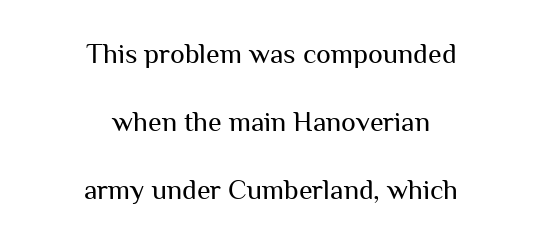
Q: Is the text bold? A: No.
Q: Is the text italic (slanted)? A: No, it is upright.
Q: Is the typeface a serif or a sans-serif typeface? A: Sans-serif.
Q: Is the text underlined? A: No.
Q: How is the paragraph aligned? A: Centered.
Q: Is the spacing between letters normal or unusually wide? A: Normal.
Q: Is the spacing between lines tight, normal or loose? A: Loose.
Q: Width (condensed, normal, or wide)? A: Normal.
Q: Stroke contrast? A: Medium.
Q: x-height? A: Medium.
Q: Monospaced? A: No.
